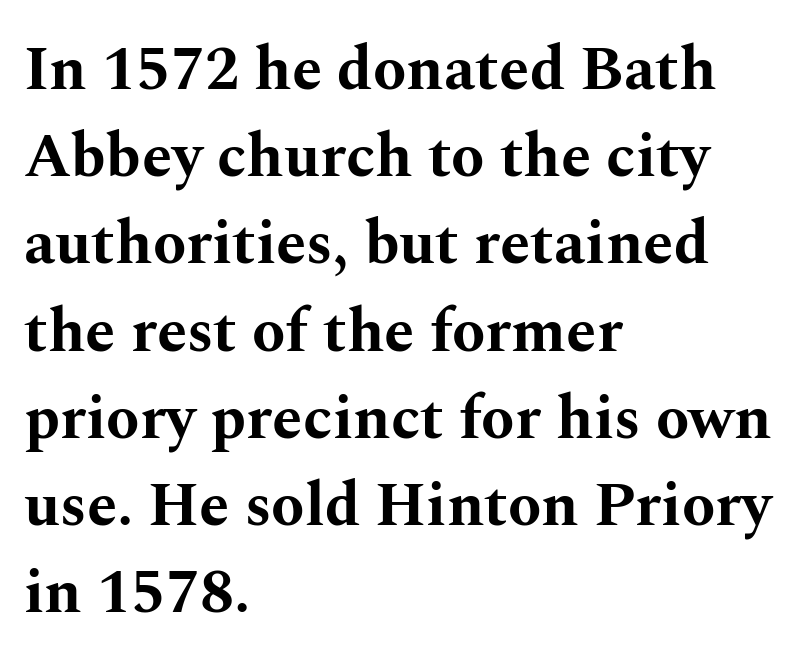
Caption: multi-line text, flush left, ragged right. The letters advance in unequal steps, a hallmark of proportional type. A typesetter would mark this as roman, not italic. Unlike a clean sans, this face finishes its strokes with serifs. If you measured baseline to baseline, you'd find a middling distance. Honestly, there is no underline to notice here at all.
